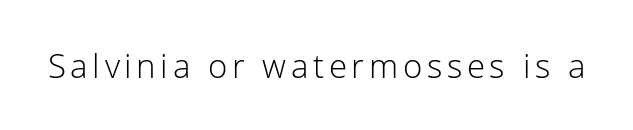
Spacing verdict: proportional, widths tailored to each character. I'd call this a sans setting — the letters go barefoot. Nope, not italic — everything's standing straight. The words here are not underlined. Stems and bowls with no extra thickness — not bold.
